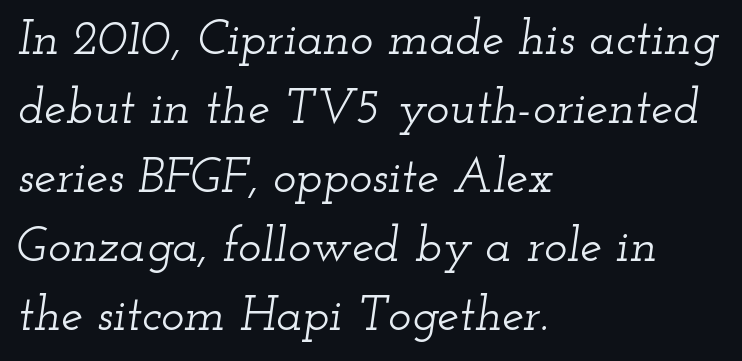
What stands out about the letter spacing? Nothing — it is the standard amount. The block of text has a typical density, with ordinary space between rows. Quick note: italic. This sample is left-justified, so line endings fall wherever the words run out. In terms of letterform style, serifs are clearly present. A typesetter would call this proportional, since set widths differ per character.
